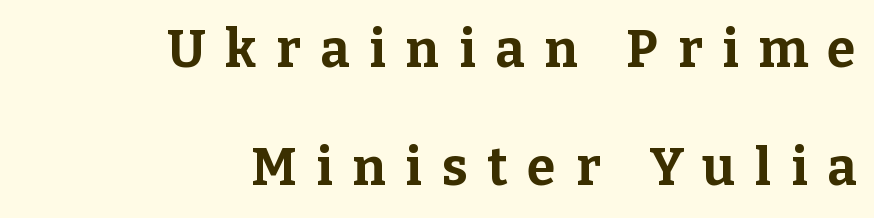
The image shows 52 px bold serif type, upright; set right-aligned, loose line spacing (2.27x), unusually wide letter spacing (+0.38 em), not underlined; low stroke contrast and a medium x-height.
